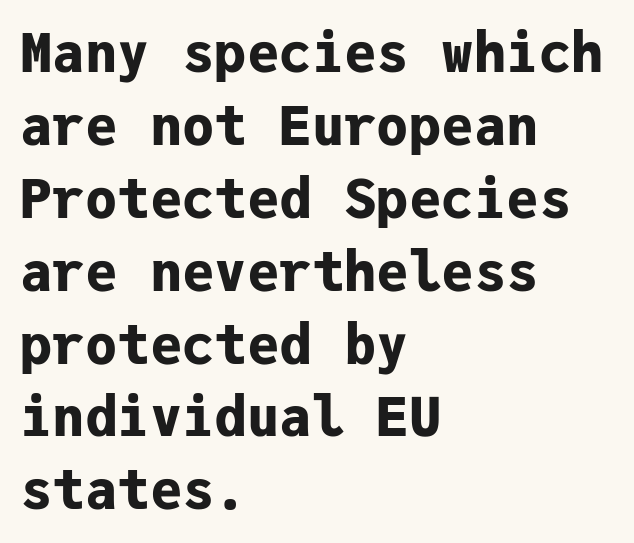
The image shows 54 px bold sans-serif type, upright, monospaced; set left-aligned, normal line spacing (1.35x), normal letter spacing, not underlined; low stroke contrast and a medium x-height.
